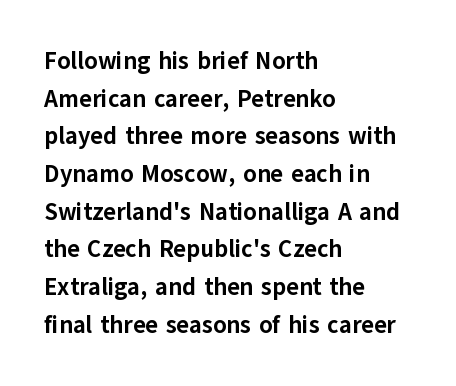
Heavy, bold letterforms. Quick note: underline off. The space between consecutive lines is moderate. This is roman type, the default non-slanted kind. The compositor pushed each line to the left boundary.
